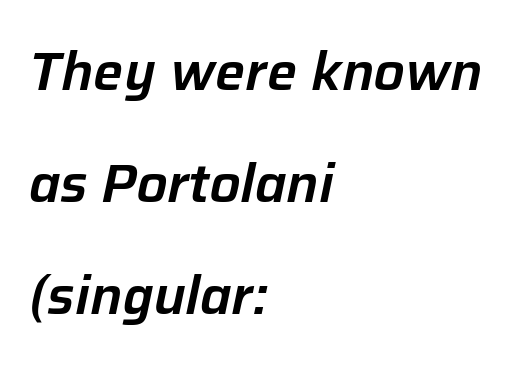
Q: Is the text italic (slanted)? A: Yes, it leans right by about 12 degrees.
Q: Is the text underlined? A: No.
Q: How is the paragraph aligned? A: Left-aligned.
Q: Is the spacing between letters normal or unusually wide? A: Normal.
Q: Is the spacing between lines tight, normal or loose? A: Loose.
Q: Width (condensed, normal, or wide)? A: Normal.
Q: Stroke contrast? A: Low.
Q: x-height? A: Medium.
Q: Monospaced? A: No.
